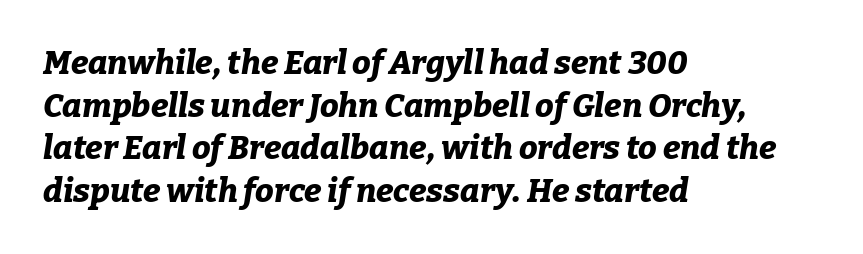
Q: Is the text bold? A: Yes.
Q: Is the text italic (slanted)? A: Yes, it leans right by about 9 degrees.
Q: Is the text underlined? A: No.
Q: How is the paragraph aligned? A: Left-aligned.
Q: Is the spacing between letters normal or unusually wide? A: Normal.
Q: Is the spacing between lines tight, normal or loose? A: Normal.
Q: Width (condensed, normal, or wide)? A: Normal.
Q: Stroke contrast? A: Low.
Q: x-height? A: Medium.
Q: Monospaced? A: No.
